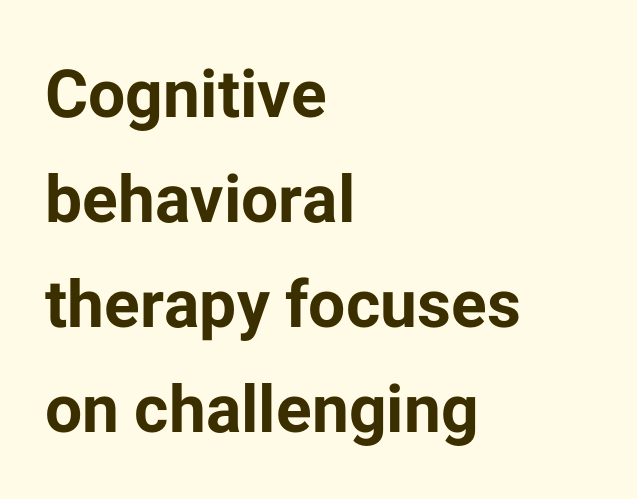
Emphasis by weight is at full strength: bold. Unlike italic type, these characters show no tilt at all. The face used here is proportionally spaced, like ordinary book or web type. Check under the words: just untouched page. Notice how the passage keeps a crisp vertical edge on the left only.
